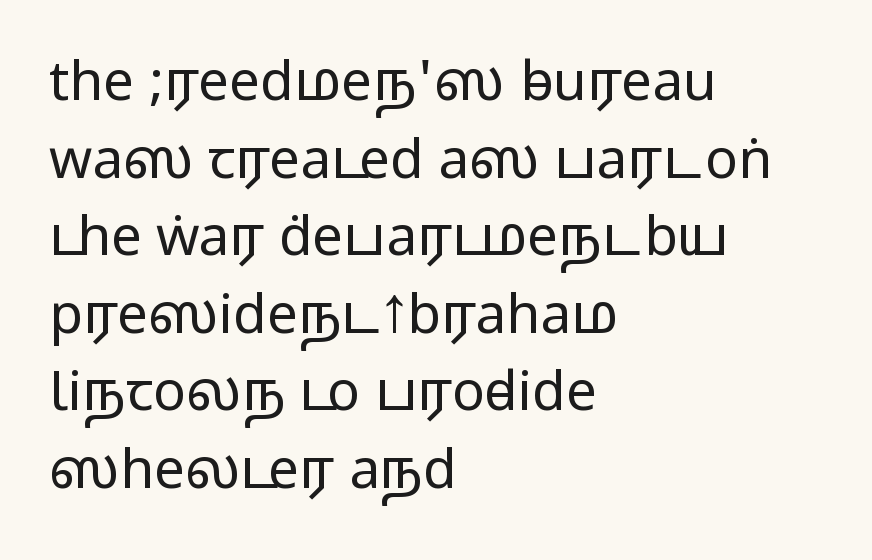
{"serif": "no", "italic": "no", "width": "wide", "stroke_contrast": "medium", "monospaced": "no", "underline": "no", "align": "left", "line_spacing": "normal", "line_spacing_ratio": 1.41, "letter_spacing": "normal", "letter_spacing_em": 0.0, "glyph_px": 55}
